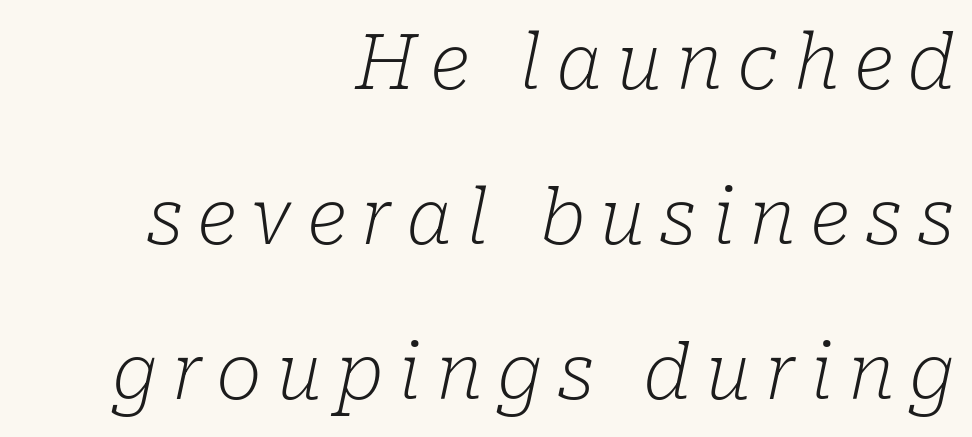
{"serif": "yes", "italic": "yes", "lean": "right", "slant_degrees": 10, "bold": "no", "weight": "light", "width": "normal", "stroke_contrast": "low", "x_height": "medium", "monospaced": "no", "underline": "no", "align": "right", "line_spacing": "loose", "line_spacing_ratio": 2.04, "letter_spacing": "wide", "letter_spacing_em": 0.2, "glyph_px": 76}
